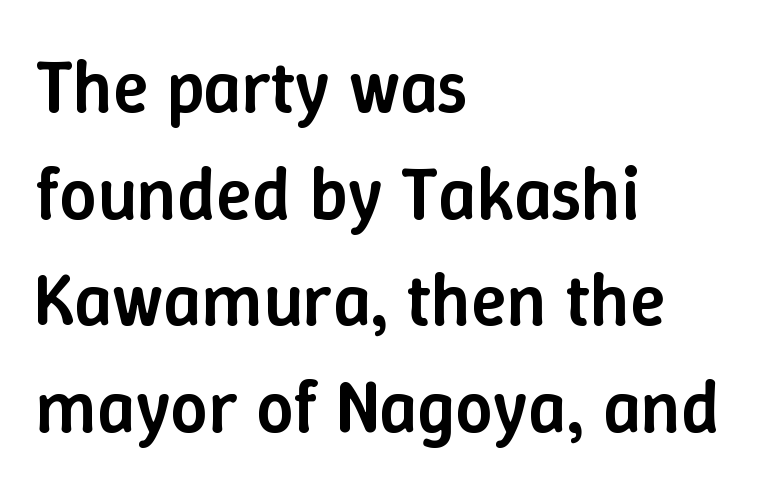
This sample keeps an unexceptional amount of space between lines. These lines were composed using upright roman letters. These lines are rendered in a variable-pitch font. I'd describe the lettering as semibold — firm but not a full bold. Characters follow at the spacing the type designer built in. Does the copy run flush right? No — it runs flush left.
